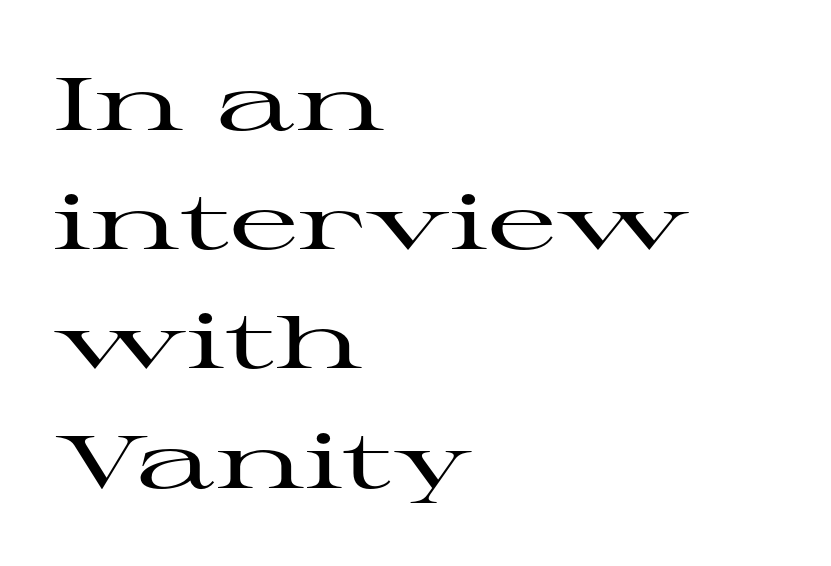
Q: Is the text italic (slanted)? A: No, it is upright.
Q: Is the typeface a serif or a sans-serif typeface? A: Serif.
Q: Is the text underlined? A: No.
Q: How is the paragraph aligned? A: Left-aligned.
Q: Is the spacing between letters normal or unusually wide? A: Normal.
Q: Is the spacing between lines tight, normal or loose? A: Normal.
Q: Width (condensed, normal, or wide)? A: Wide.
Q: Stroke contrast? A: High.
Q: x-height? A: Medium.
Q: Monospaced? A: No.
